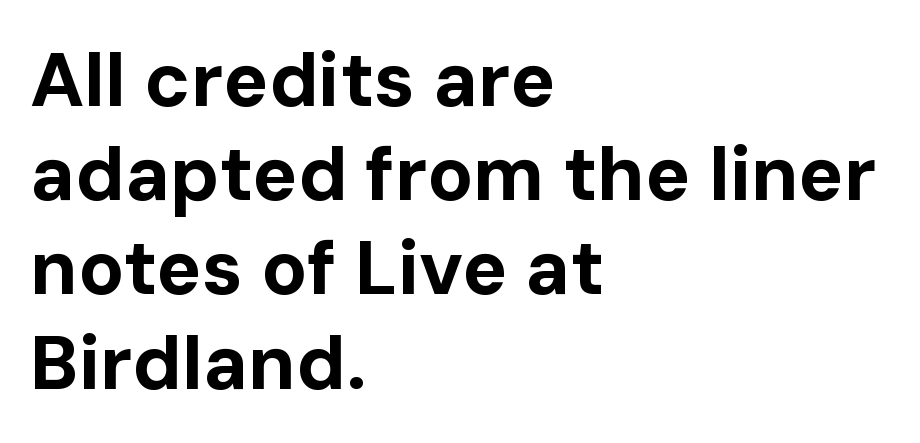
The image shows 76 px bold sans-serif type, upright; set left-aligned, line spacing 1.24x, normal letter spacing, not underlined; low stroke contrast and a medium x-height.
